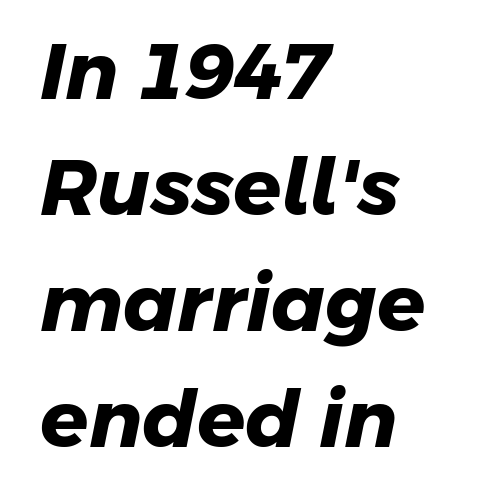
{"serif": "no", "bold": "yes", "weight": "heavy", "width": "normal", "stroke_contrast": "low", "x_height": "medium", "monospaced": "no", "underline": "no", "align": "left", "line_spacing": "normal", "line_spacing_ratio": 1.47, "letter_spacing": "normal", "letter_spacing_em": 0.0, "glyph_px": 79}
